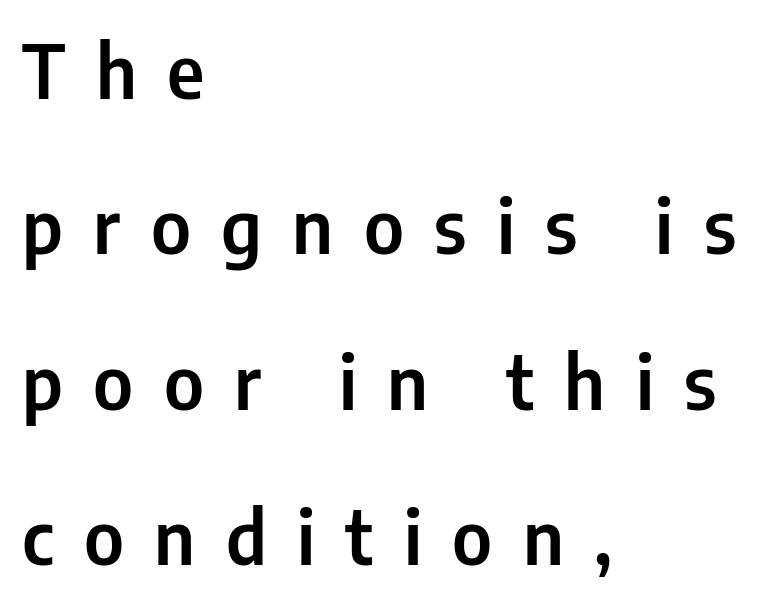
The image shows 74 px condensed sans-serif type, upright; set left-aligned, loose line spacing (2.1x), unusually wide letter spacing (+0.41 em), not underlined; low stroke contrast and a medium x-height.
